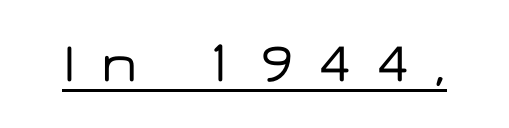
The image shows 55 px wide sans-serif type, upright; set unusually wide letter spacing (+0.47 em), underlined; low stroke contrast and a medium x-height.
